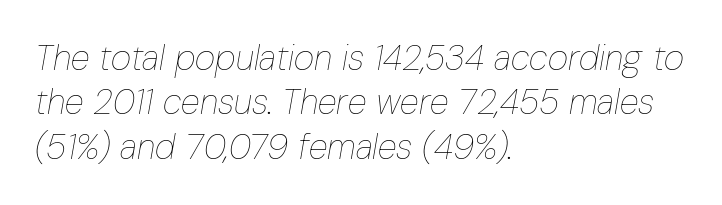
{"italic": "yes", "lean": "right", "slant_degrees": 10, "bold": "no", "weight": "thin", "width": "condensed", "stroke_contrast": "low", "x_height": "medium", "monospaced": "no", "underline": "no", "align": "left", "line_spacing": "normal", "line_spacing_ratio": 1.27, "letter_spacing": "normal", "letter_spacing_em": 0.0, "glyph_px": 35}
